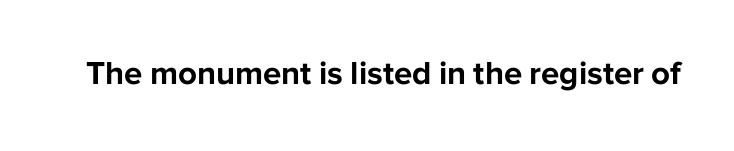
Q: Is the text bold? A: Yes.
Q: Is the text italic (slanted)? A: No, it is upright.
Q: Is the typeface a serif or a sans-serif typeface? A: Sans-serif.
Q: Is the text underlined? A: No.
Q: Is the spacing between letters normal or unusually wide? A: Normal.
Q: Width (condensed, normal, or wide)? A: Normal.
Q: Stroke contrast? A: Low.
Q: x-height? A: Medium.
Q: Monospaced? A: No.
